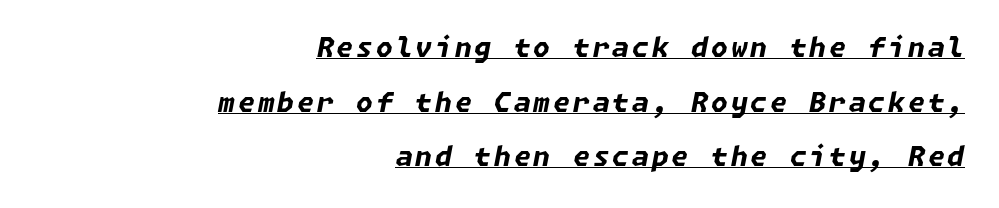
Baseline-to-baseline distance is far greater than the letter height. Style check: oblique. Horizontally, the lines are justified to the trailing edge only. How heavy is the stroke? Heavy — this is a bold. Students, observe the line beneath the letters — that is underlining.
